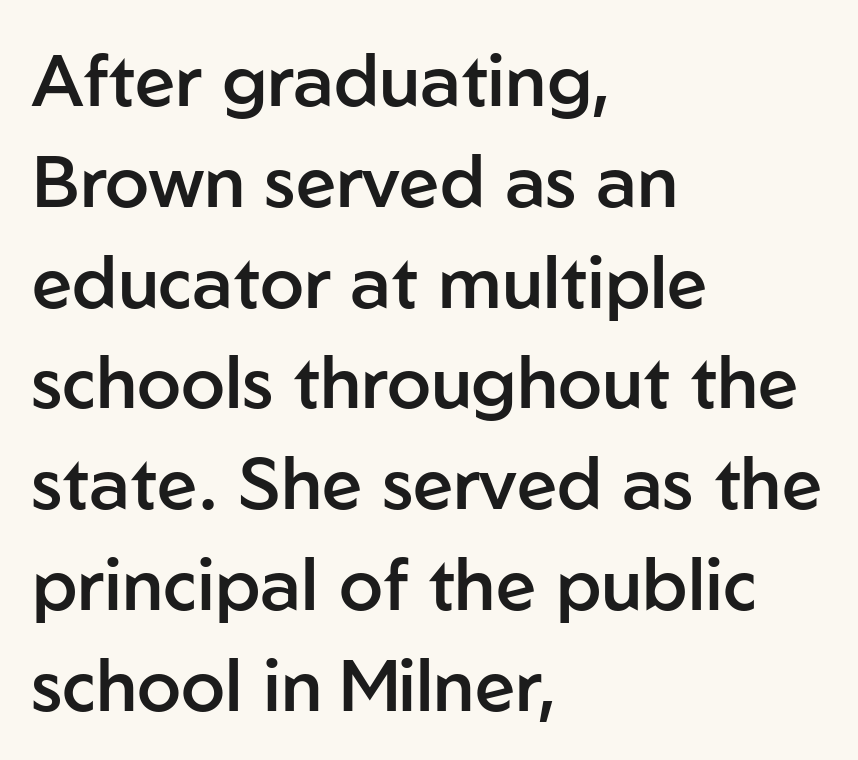
{"serif": "no", "italic": "no", "bold": "semi", "weight": "semibold", "width": "normal", "stroke_contrast": "low", "x_height": "medium", "monospaced": "no", "underline": "no", "align": "left", "line_spacing": "normal", "line_spacing_ratio": 1.4, "letter_spacing": "normal", "letter_spacing_em": 0.0, "glyph_px": 72}
